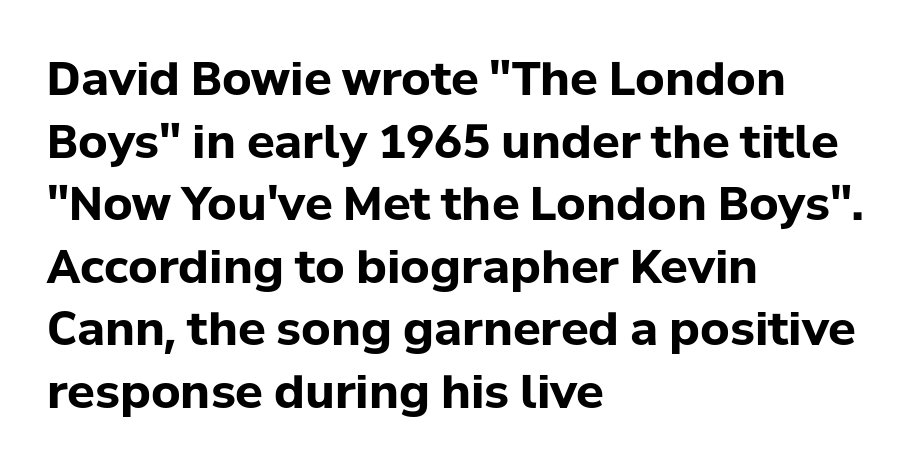
{"serif": "no", "italic": "no", "bold": "yes", "weight": "bold", "width": "normal", "stroke_contrast": "low", "x_height": "medium", "monospaced": "no", "underline": "no", "align": "left", "line_spacing": "normal", "line_spacing_ratio": 1.36, "letter_spacing": "normal", "letter_spacing_em": 0.0, "glyph_px": 46}
